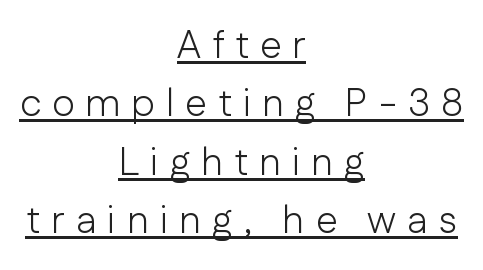
Note the varied advance widths — an 'i' is clearly narrower than an 'm'. A typesetter would mark this as roman, not italic. Does the leading feel generous? No, just average. Is this a sans? Yes — the strokes have no serifs.
